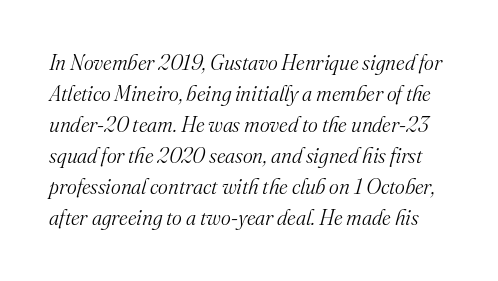
Here the glyphs are tracked normally, forming tight word shapes. The letterforms sit at book weight or below. Compared with typical paragraphs, the rows here are spaced about the same. The specimen omits any rule beneath the text block's lines. The text carries the slant typical of an italic or oblique font.
